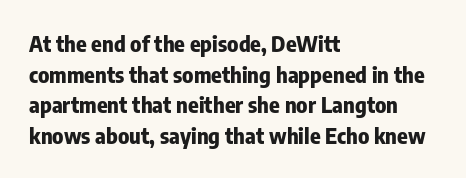
Q: Is the text bold? A: Yes.
Q: Is the text italic (slanted)? A: No, it is upright.
Q: Is the text underlined? A: No.
Q: How is the paragraph aligned? A: Left-aligned.
Q: Is the spacing between letters normal or unusually wide? A: Normal.
Q: Is the spacing between lines tight, normal or loose? A: Normal.
